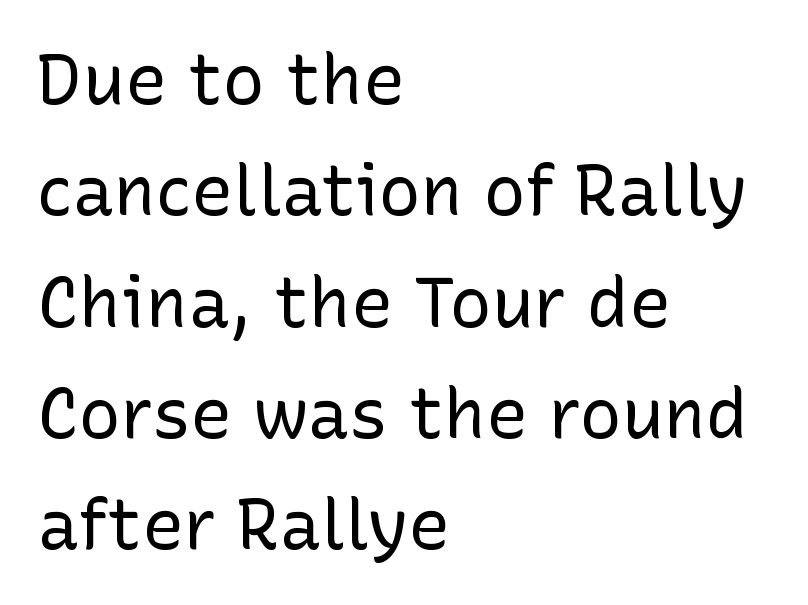
Q: Is the text bold? A: No.
Q: Is the text italic (slanted)? A: No, it is upright.
Q: Is the typeface a serif or a sans-serif typeface? A: Sans-serif.
Q: Is the text underlined? A: No.
Q: How is the paragraph aligned? A: Left-aligned.
Q: Is the spacing between letters normal or unusually wide? A: Normal.
Q: Is the spacing between lines tight, normal or loose? A: Normal.
Q: Width (condensed, normal, or wide)? A: Normal.
Q: Stroke contrast? A: Low.
Q: x-height? A: Medium.
Q: Monospaced? A: No.
